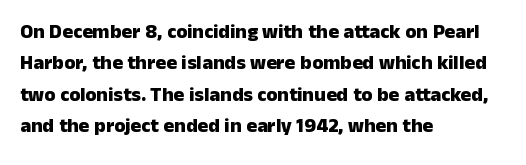
Ascenders rise straight up at ninety degrees. Just letters on the line, the space beneath them empty. Normally led — the rows are evenly, conventionally spaced. Here the glyphs are tracked normally, forming tight word shapes. The characters look thick and weighty, a clear bold.
